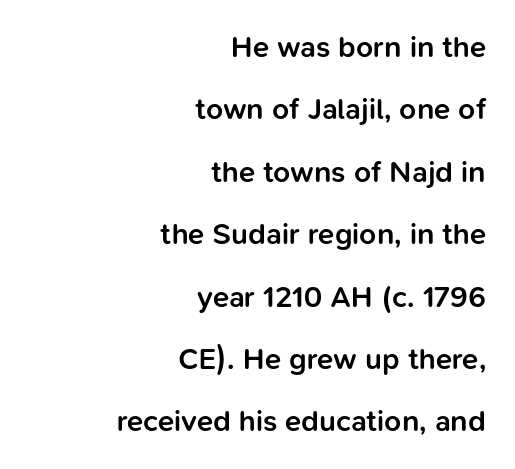
Posture: upright roman. Each glyph is drawn with semibold strokes, heavier than normal yet not fully bold. Words float on clear page, feet unadorned. Stroke terminals: plain, sans-serif. Here the designer chose a conventional face with non-uniform glyph widths.
